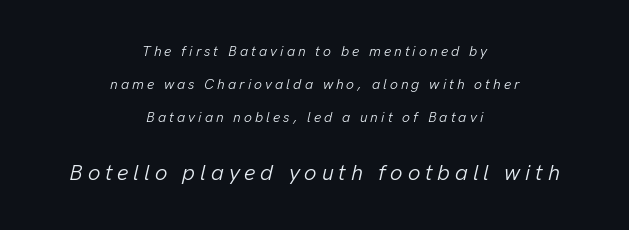
Q: Is the text bold? A: No.
Q: Is the text italic (slanted)? A: Yes, it leans right by about 13 degrees.
Q: Is the text underlined? A: No.
Q: How is the paragraph aligned? A: Centered.
Q: Is the spacing between letters normal or unusually wide? A: Unusually wide.
Q: Is the spacing between lines tight, normal or loose? A: Loose.
Q: Which block of text is set in a larger size, the first (top) or the second (bottom)? A: The second (bottom) one.
